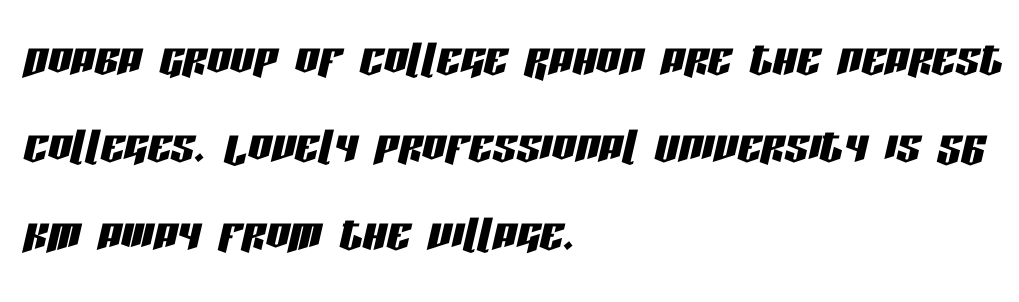
{"italic": "yes", "lean": "right", "slant_degrees": 13, "width": "condensed", "stroke_contrast": "low", "x_height": "large", "monospaced": "no", "underline": "no", "align": "left", "line_spacing": "normal", "line_spacing_ratio": 1.48, "letter_spacing": "normal", "letter_spacing_em": 0.0, "glyph_px": 59}
